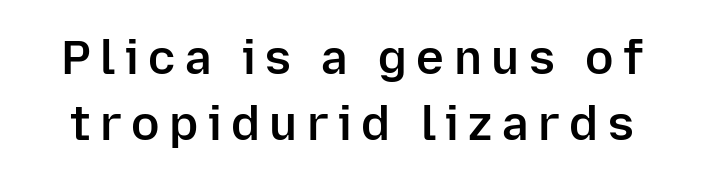
Q: Is the text bold? A: Semi-bold.
Q: Is the text italic (slanted)? A: No, it is upright.
Q: Is the typeface a serif or a sans-serif typeface? A: Sans-serif.
Q: Is the text underlined? A: No.
Q: Is the spacing between letters normal or unusually wide? A: Unusually wide.
Q: Is the spacing between lines tight, normal or loose? A: Normal.
Q: Width (condensed, normal, or wide)? A: Normal.
Q: Stroke contrast? A: Low.
Q: x-height? A: Medium.
Q: Monospaced? A: No.
